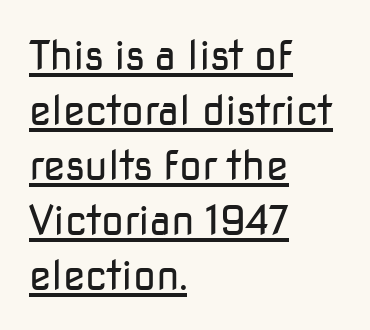
No heavy texture on the line: the type isn't bold. This rendering features underlined lettering. These lines sit exactly where default settings would place them. Character widths vary here, with narrow letters taking less room than wide ones.
